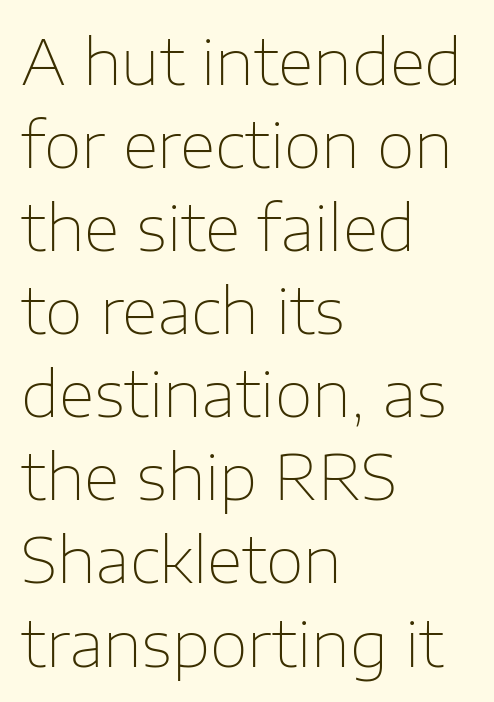
Q: Is the text bold? A: No.
Q: Is the text italic (slanted)? A: No, it is upright.
Q: Is the typeface a serif or a sans-serif typeface? A: Sans-serif.
Q: Is the text underlined? A: No.
Q: How is the paragraph aligned? A: Left-aligned.
Q: Is the spacing between letters normal or unusually wide? A: Normal.
Q: Is the spacing between lines tight, normal or loose? A: Normal.
Q: Width (condensed, normal, or wide)? A: Normal.
Q: Stroke contrast? A: Low.
Q: x-height? A: Medium.
Q: Monospaced? A: No.
